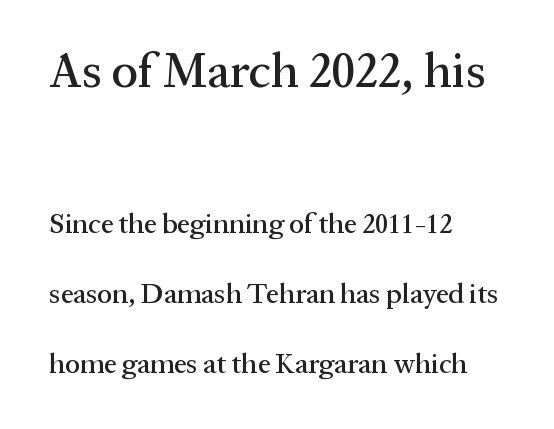
{"serif": "yes", "italic": "no", "width": "normal", "stroke_contrast": "medium", "x_height": "medium", "monospaced": "no", "underline": "no", "align": "left", "line_spacing": "loose", "line_spacing_ratio": 2.5, "letter_spacing": "normal", "letter_spacing_em": 0.0, "larger_block": "first", "size_ratio": 1.75, "glyph_px": 49}
